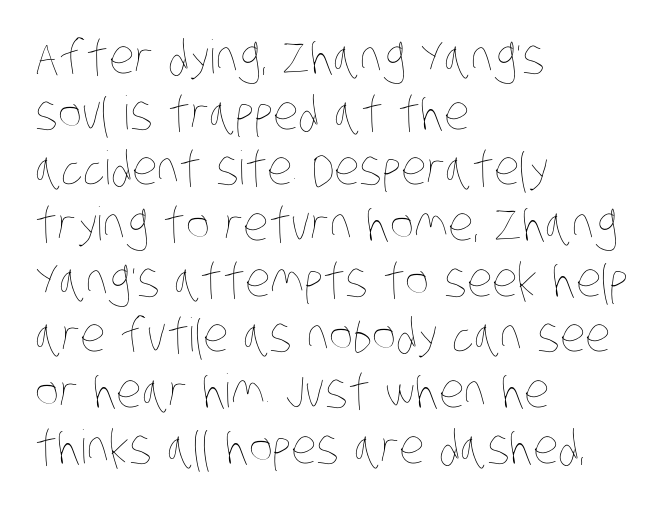
The image shows 46 px thin, condensed type; set left-aligned, line spacing 1.21x, normal letter spacing, not underlined; low stroke contrast and a large x-height.
